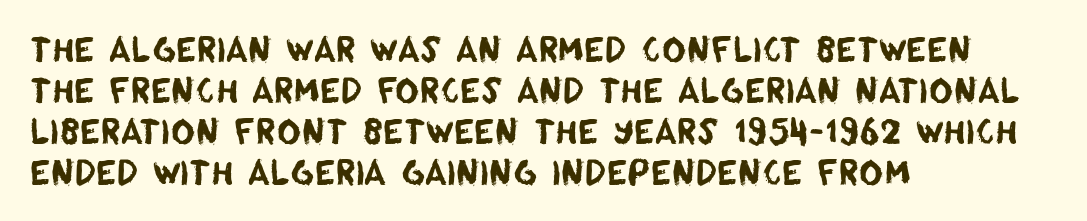
The image shows 33 px sans-serif type; set left-aligned, line spacing 1.24x, normal letter spacing, not underlined; low stroke contrast and a large x-height.
